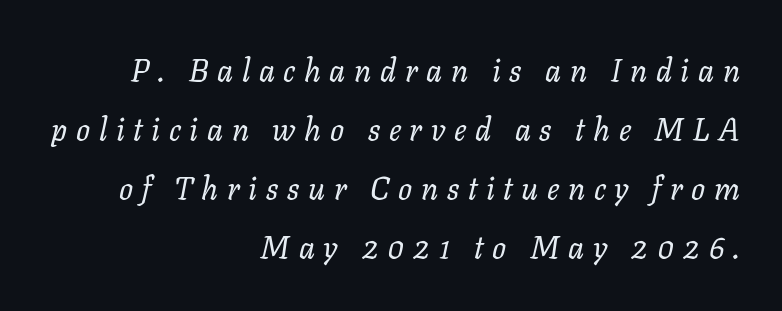
Q: Is the text bold? A: No.
Q: Is the text italic (slanted)? A: Yes, it leans right by about 11 degrees.
Q: Is the text underlined? A: No.
Q: How is the paragraph aligned? A: Right-aligned.
Q: Is the spacing between letters normal or unusually wide? A: Unusually wide.
Q: Is the spacing between lines tight, normal or loose? A: Loose.
Q: Width (condensed, normal, or wide)? A: Normal.
Q: Stroke contrast? A: Low.
Q: x-height? A: Medium.
Q: Monospaced? A: No.
